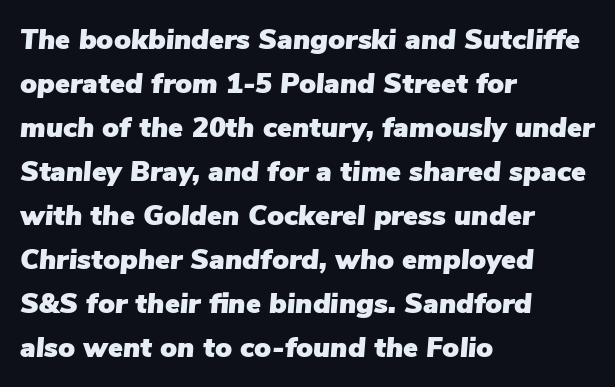
{"italic": "yes", "lean": "right", "slant_degrees": 5, "width": "normal", "stroke_contrast": "low", "x_height": "medium", "monospaced": "no", "underline": "no", "align": "left", "line_spacing": "normal", "line_spacing_ratio": 1.57, "letter_spacing": "normal", "letter_spacing_em": 0.0, "glyph_px": 28}
